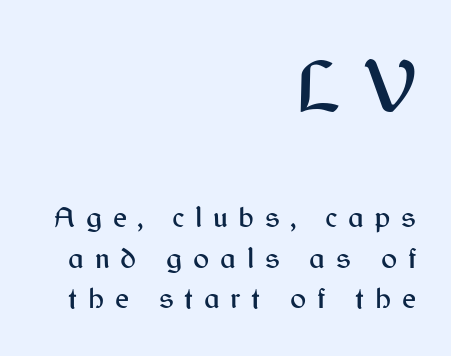
The image shows 75 px sans-serif type, upright; set right-aligned, normal line spacing (1.35x), unusually wide letter spacing (+0.36 em), not underlined; the first (top) block is 2.5x larger; medium stroke contrast and a medium x-height.
